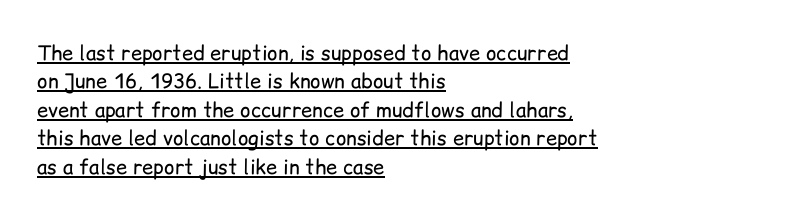
Baseline-to-baseline distance is the conventional proportion of letter height. Glyph-to-glyph distance matches everyday printed text. Typeset ragged right — the left edge is the straight one. These characters rest on top of a visible drawn line.
